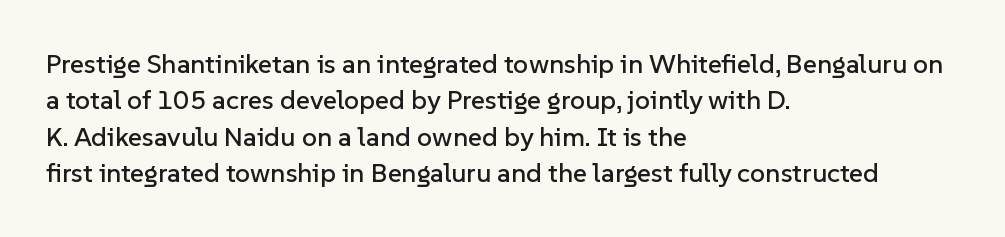
{"italic": "no", "underline": "no", "align": "left", "line_spacing": "normal", "line_spacing_ratio": 1.35, "letter_spacing": "normal", "letter_spacing_em": 0.0, "glyph_px": 27}
